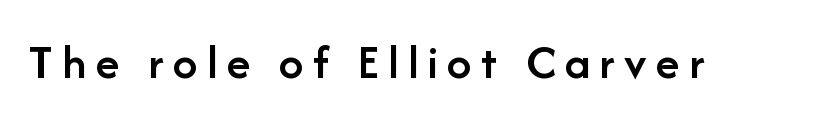
{"serif": "no", "italic": "no", "bold": "semi", "weight": "semibold", "width": "normal", "stroke_contrast": "low", "x_height": "medium", "monospaced": "no", "underline": "no", "glyph_px": 49}
